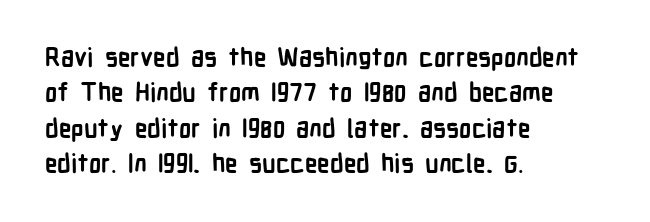
{"italic": "no", "bold": "yes", "underline": "no", "align": "left", "line_spacing": "normal", "line_spacing_ratio": 1.42, "letter_spacing": "normal", "letter_spacing_em": 0.0, "glyph_px": 25}
